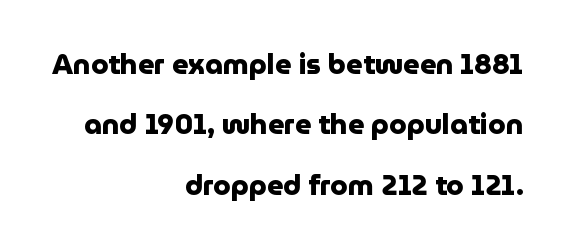
Q: Is the text bold? A: Yes.
Q: Is the text italic (slanted)? A: No, it is upright.
Q: Is the typeface a serif or a sans-serif typeface? A: Sans-serif.
Q: Is the text underlined? A: No.
Q: How is the paragraph aligned? A: Right-aligned.
Q: Is the spacing between letters normal or unusually wide? A: Normal.
Q: Is the spacing between lines tight, normal or loose? A: Loose.
Q: Width (condensed, normal, or wide)? A: Normal.
Q: Stroke contrast? A: Low.
Q: x-height? A: Medium.
Q: Monospaced? A: No.
